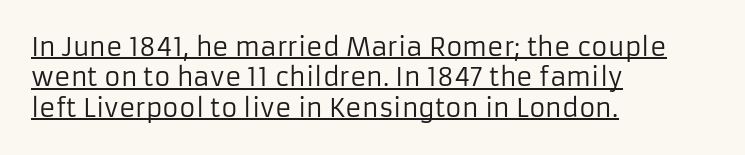
The image shows 25 px text type, upright; set left-aligned, line spacing 1.22x, normal letter spacing, underlined.
